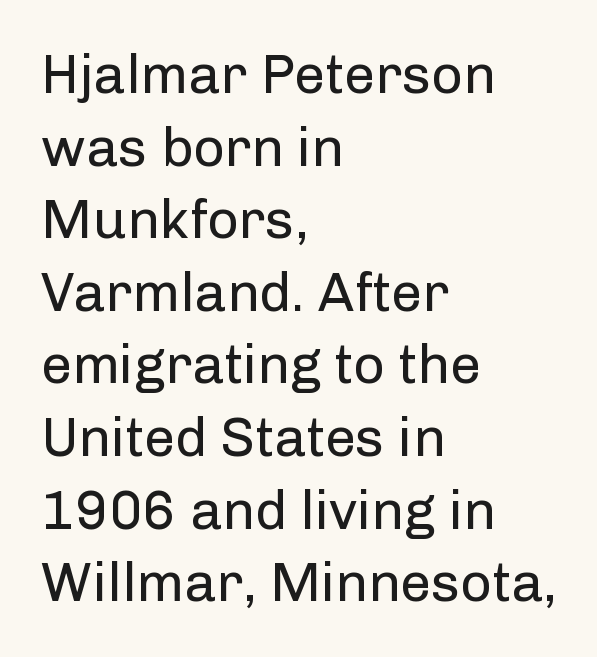
{"serif": "no", "italic": "no", "bold": "no", "weight": "regular", "width": "normal", "stroke_contrast": "low", "x_height": "medium", "monospaced": "no", "underline": "no", "align": "left", "line_spacing": "normal", "line_spacing_ratio": 1.32, "letter_spacing": "normal", "letter_spacing_em": 0.0, "glyph_px": 55}
